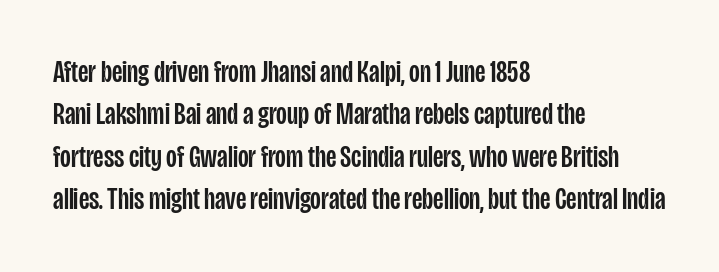
The glyphs in this specimen are sans serif. Words float on clear page, feet unadorned. Posture: upright roman. Spacing verdict: proportional, widths tailored to each character.
